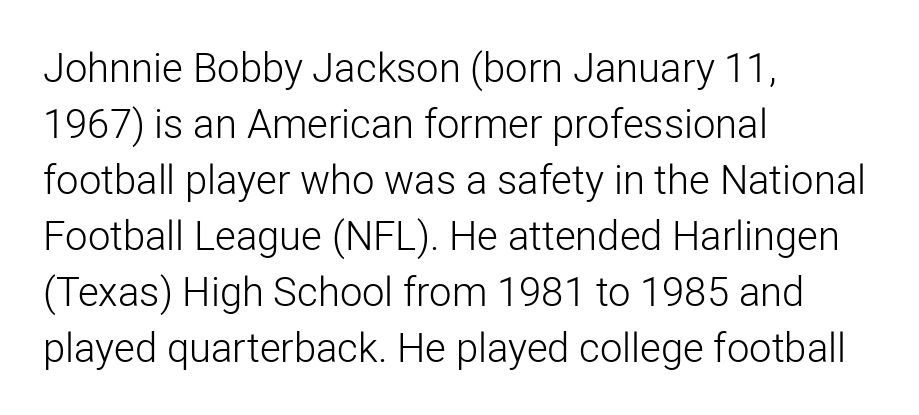
{"serif": "no", "italic": "no", "bold": "no", "weight": "light", "width": "normal", "stroke_contrast": "low", "x_height": "medium", "monospaced": "no", "underline": "no", "align": "left", "line_spacing": "normal", "line_spacing_ratio": 1.4, "letter_spacing": "normal", "letter_spacing_em": 0.0, "glyph_px": 40}
